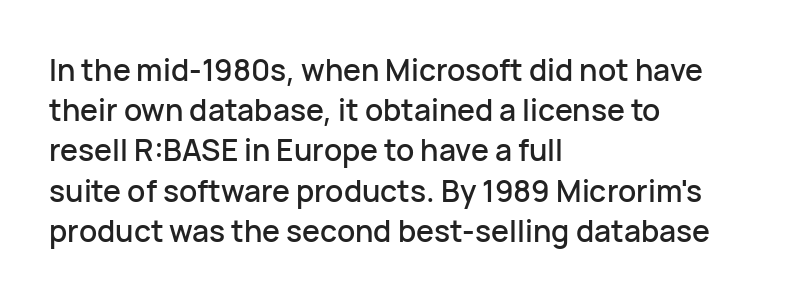
A typesetter would mark this as roman, not italic. The ragged edge is on the right, which tells us the setting is flush left. The lines sit at an ordinary, default distance from one another. The face used here is a sans, in the tradition of grotesques and geometrics.
